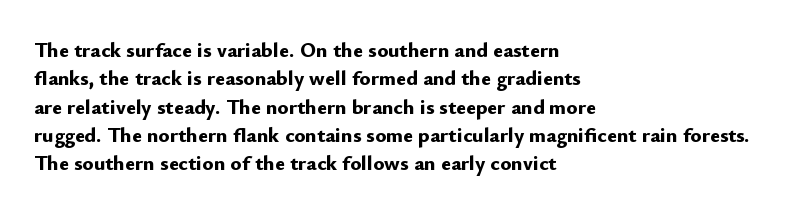
{"italic": "no", "bold": "yes", "underline": "no", "align": "left", "line_spacing": "normal", "line_spacing_ratio": 1.35, "letter_spacing": "normal", "letter_spacing_em": 0.0, "glyph_px": 21}
